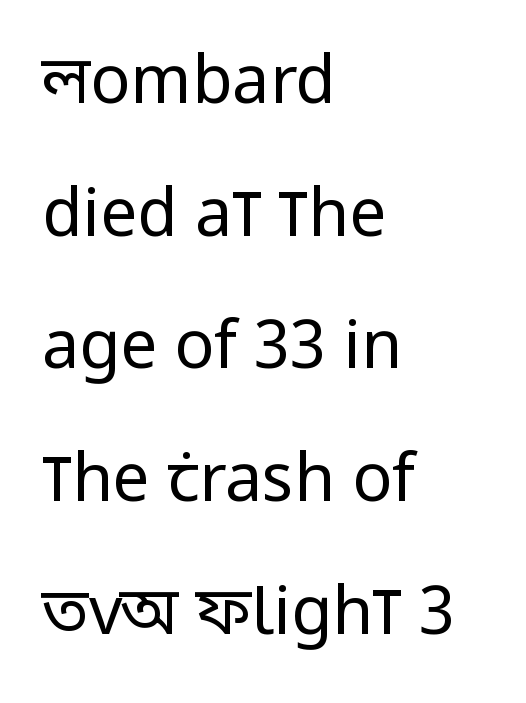
{"serif": "no", "italic": "no", "bold": "no", "weight": "regular", "width": "condensed", "stroke_contrast": "low", "x_height": "large", "monospaced": "no", "underline": "no", "align": "left", "line_spacing": "loose", "line_spacing_ratio": 2.01, "letter_spacing": "normal", "letter_spacing_em": 0.0, "glyph_px": 66}
